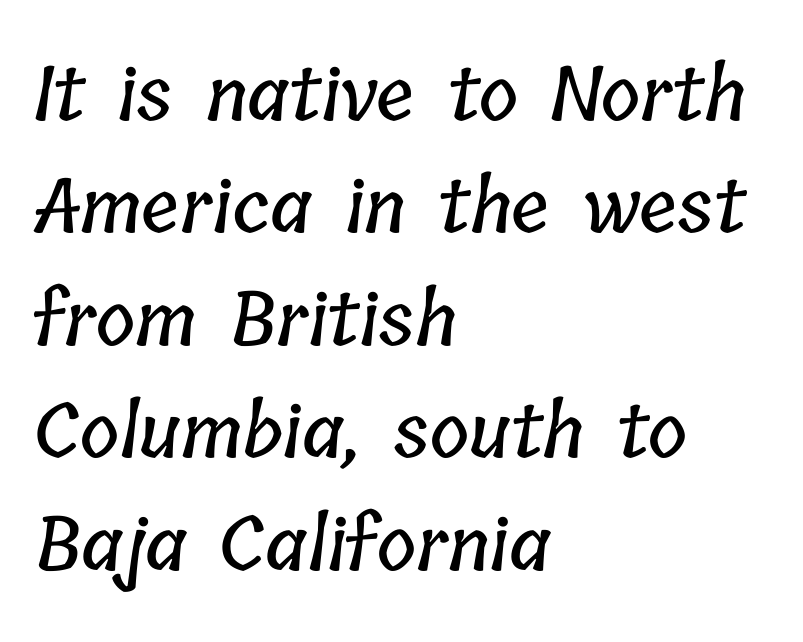
Q: Is the text underlined? A: No.
Q: How is the paragraph aligned? A: Left-aligned.
Q: Is the spacing between letters normal or unusually wide? A: Normal.
Q: Is the spacing between lines tight, normal or loose? A: Normal.
Q: Width (condensed, normal, or wide)? A: Condensed.
Q: Stroke contrast? A: Low.
Q: x-height? A: Medium.
Q: Monospaced? A: No.
